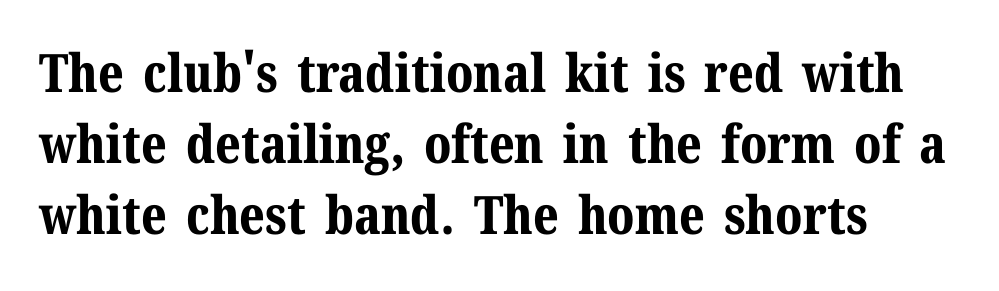
The image shows 53 px bold serif type, upright; set left-aligned, normal line spacing (1.34x), normal letter spacing, not underlined; medium stroke contrast and a medium x-height.
